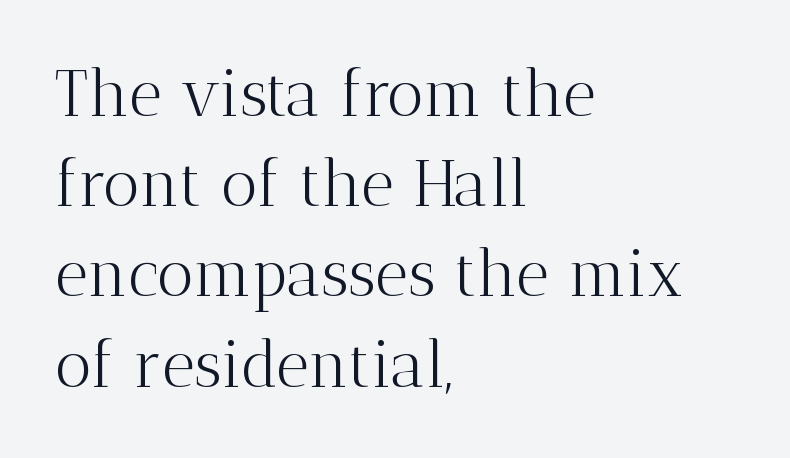
The image shows 64 px light serif type, upright; set left-aligned, normal line spacing (1.41x), normal letter spacing, not underlined; medium stroke contrast and a medium x-height.
